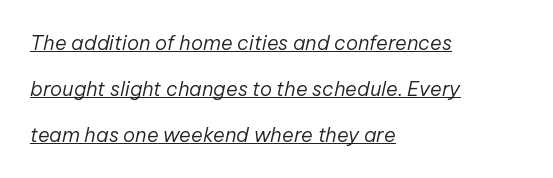
Q: Is the text bold? A: No.
Q: Is the text italic (slanted)? A: Yes, it leans right by about 12 degrees.
Q: Is the text underlined? A: Yes.
Q: How is the paragraph aligned? A: Left-aligned.
Q: Is the spacing between letters normal or unusually wide? A: Normal.
Q: Is the spacing between lines tight, normal or loose? A: Loose.
